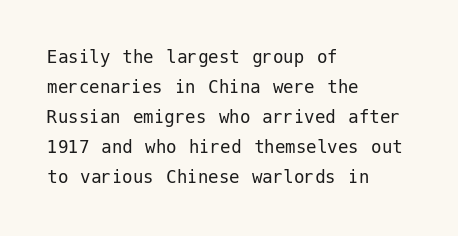
The image shows 21 px text type, upright; set left-aligned, normal line spacing (1.43x), normal letter spacing, not underlined.
